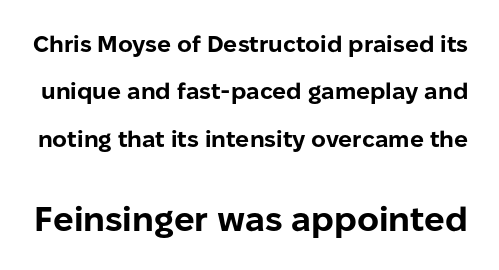
{"serif": "no", "italic": "no", "bold": "yes", "weight": "bold", "width": "normal", "stroke_contrast": "low", "x_height": "medium", "monospaced": "no", "underline": "no", "line_spacing": "loose", "line_spacing_ratio": 2.06, "letter_spacing": "normal", "letter_spacing_em": 0.0, "larger_block": "second", "size_ratio": 1.48, "glyph_px": 34}
